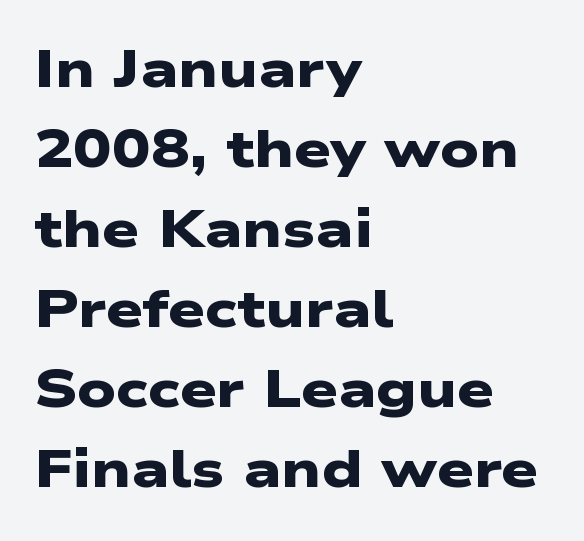
The image shows 52 px heavy, wide sans-serif type; set left-aligned, normal line spacing (1.54x), normal letter spacing, not underlined; low stroke contrast and a medium x-height.
